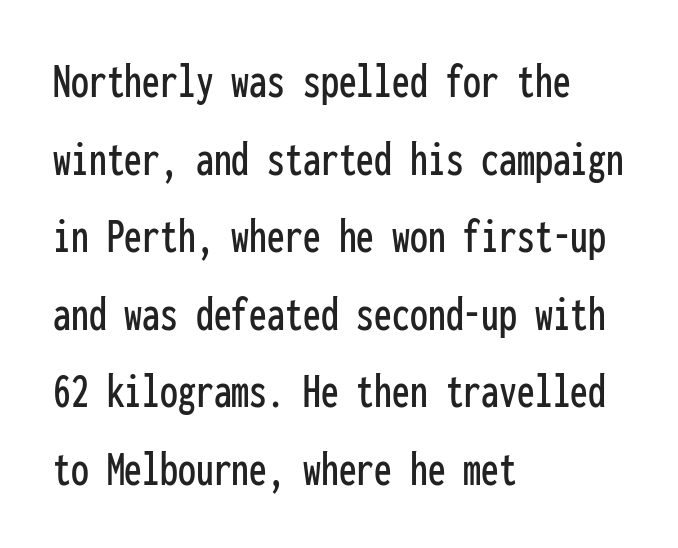
The image shows 51 px condensed sans-serif type, upright, monospaced; set left-aligned, normal line spacing (1.52x), normal letter spacing, not underlined; low stroke contrast and a medium x-height.
